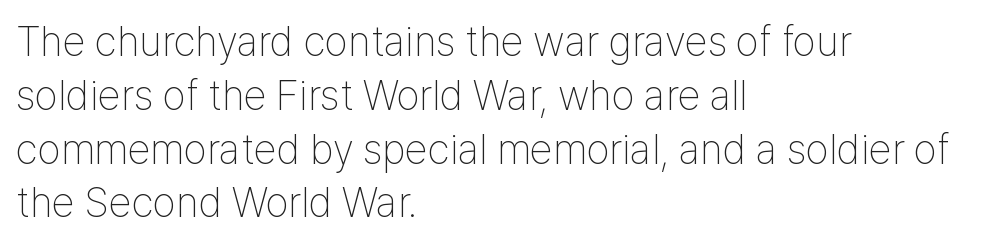
The image shows 42 px thin, condensed sans-serif type, upright; set left-aligned, normal line spacing (1.28x), normal letter spacing, not underlined; low stroke contrast and a medium x-height.
